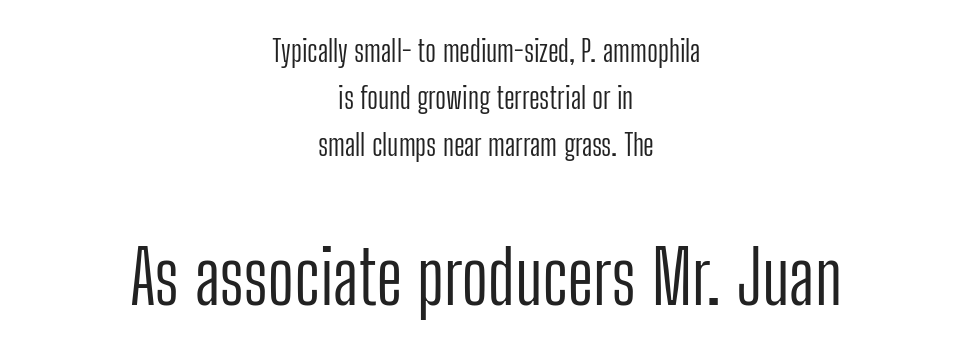
The image shows 74 px light, condensed sans-serif type, upright; set centered, normal line spacing (1.57x), normal letter spacing, not underlined; the second (bottom) block is 2.47x larger; low stroke contrast and a medium x-height.
